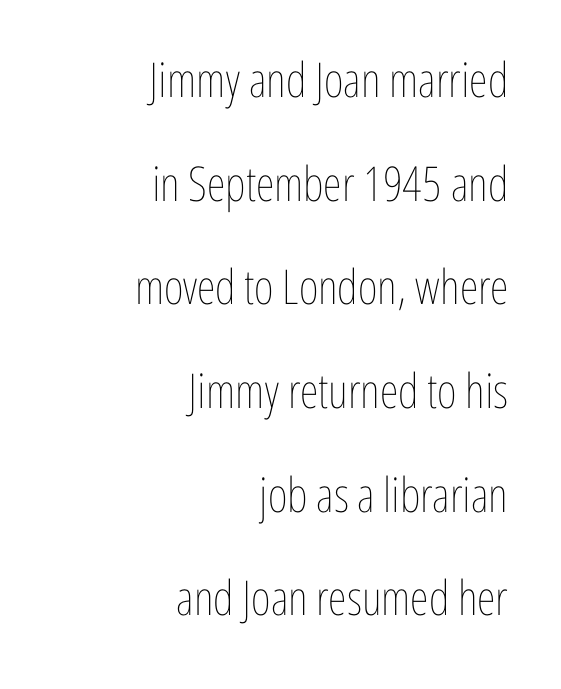
The image shows 48 px thin, condensed type, upright; set right-aligned, loose line spacing (2.16x), normal letter spacing, not underlined; low stroke contrast and a medium x-height.
